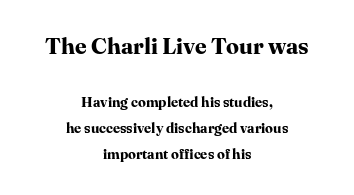
{"italic": "no", "bold": "yes", "underline": "no", "align": "center", "line_spacing_ratio": 1.88, "letter_spacing": "normal", "letter_spacing_em": 0.0, "larger_block": "first", "size_ratio": 1.64, "glyph_px": 23}
